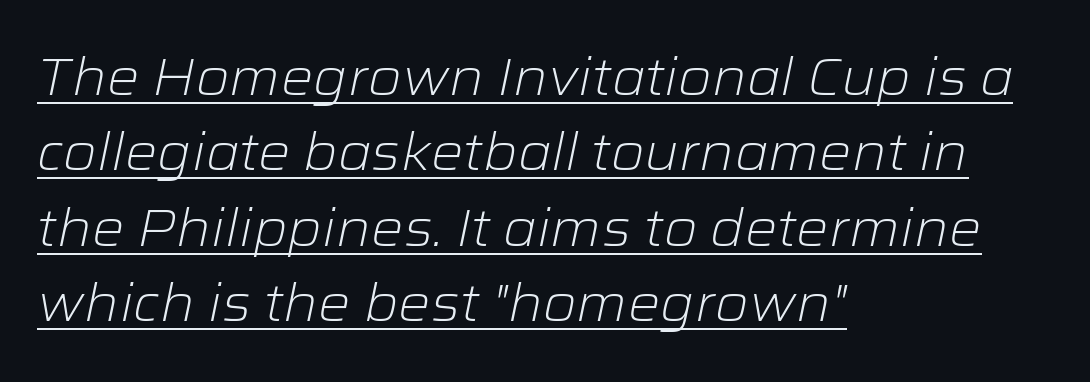
{"italic": "yes", "lean": "right", "slant_degrees": 12, "bold": "no", "weight": "light", "width": "wide", "stroke_contrast": "low", "x_height": "medium", "monospaced": "no", "underline": "yes", "align": "left", "line_spacing": "normal", "line_spacing_ratio": 1.48, "letter_spacing": "normal", "letter_spacing_em": 0.0, "glyph_px": 51}
